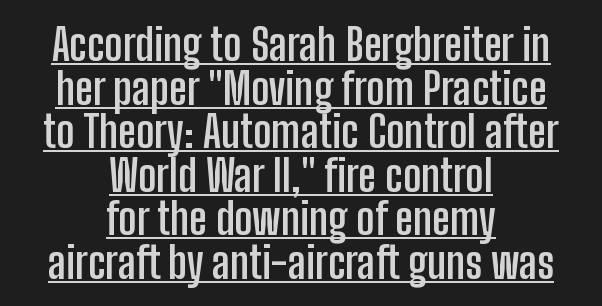
Q: Is the text bold? A: Yes.
Q: Is the text italic (slanted)? A: No, it is upright.
Q: Is the typeface a serif or a sans-serif typeface? A: Sans-serif.
Q: Is the text underlined? A: Yes.
Q: How is the paragraph aligned? A: Centered.
Q: Is the spacing between letters normal or unusually wide? A: Normal.
Q: Is the spacing between lines tight, normal or loose? A: Tight.
Q: Width (condensed, normal, or wide)? A: Condensed.
Q: Stroke contrast? A: Low.
Q: x-height? A: Medium.
Q: Monospaced? A: No.
